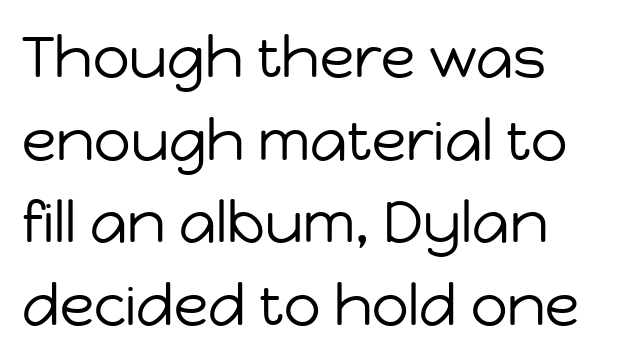
The image shows 57 px regular-weight sans-serif type, upright; set normal line spacing (1.45x), normal letter spacing, not underlined; low stroke contrast and a medium x-height.
